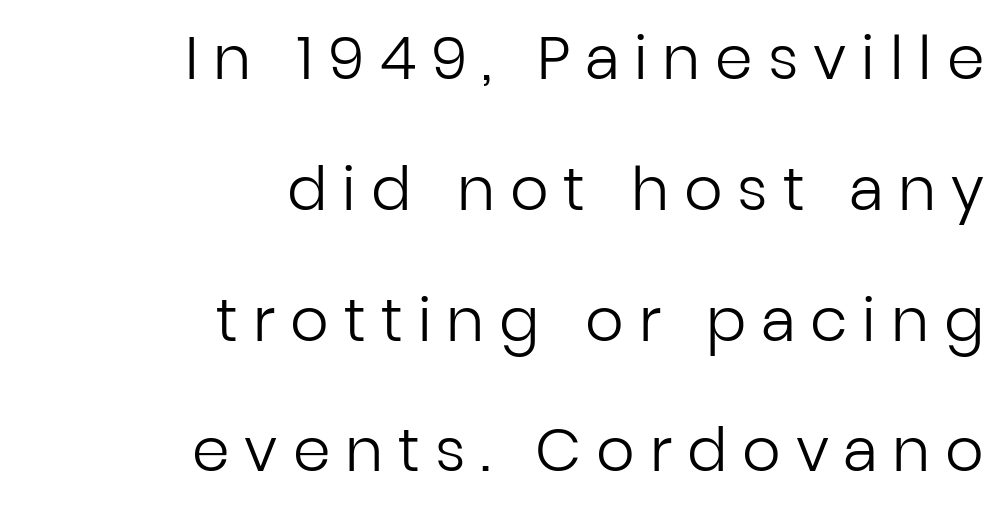
Q: Is the text bold? A: No.
Q: Is the text italic (slanted)? A: No, it is upright.
Q: Is the typeface a serif or a sans-serif typeface? A: Sans-serif.
Q: Is the text underlined? A: No.
Q: How is the paragraph aligned? A: Right-aligned.
Q: Is the spacing between letters normal or unusually wide? A: Unusually wide.
Q: Is the spacing between lines tight, normal or loose? A: Loose.
Q: Width (condensed, normal, or wide)? A: Normal.
Q: Stroke contrast? A: Low.
Q: x-height? A: Medium.
Q: Monospaced? A: No.
